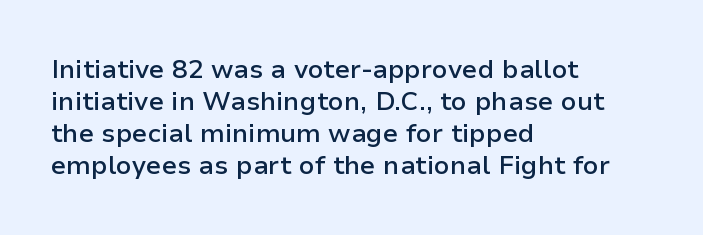
{"italic": "no", "bold": "semi", "underline": "no", "align": "left", "line_spacing_ratio": 1.23, "letter_spacing": "normal", "letter_spacing_em": 0.0, "glyph_px": 26}
